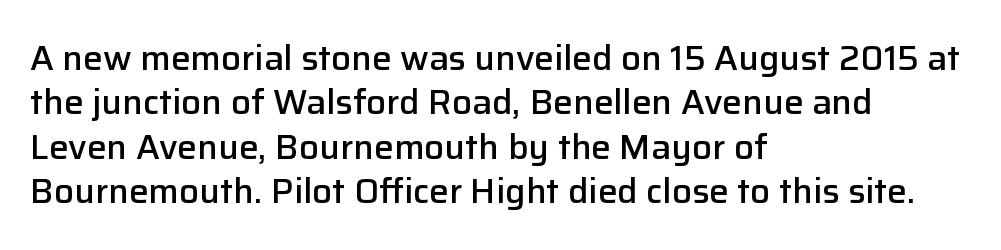
{"serif": "no", "italic": "no", "bold": "semi", "weight": "semibold", "width": "normal", "stroke_contrast": "low", "x_height": "medium", "monospaced": "no", "underline": "no", "align": "left", "line_spacing": "normal", "line_spacing_ratio": 1.27, "letter_spacing": "normal", "letter_spacing_em": 0.0, "glyph_px": 35}
